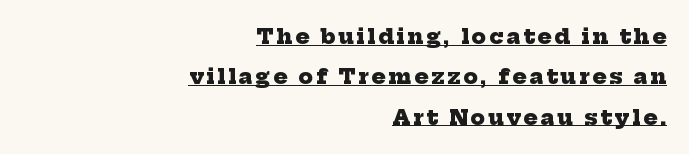
Q: Is the text bold? A: Yes.
Q: Is the text underlined? A: Yes.
Q: How is the paragraph aligned? A: Right-aligned.
Q: Is the spacing between lines tight, normal or loose? A: Loose.
